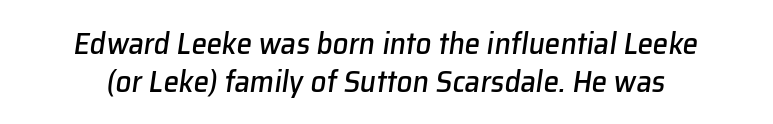
The image shows 31 px text type, italic (leaning right); set centered, line spacing 1.24x, normal letter spacing, not underlined; low stroke contrast and a medium x-height.
